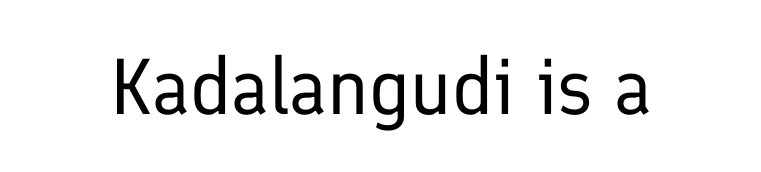
The image shows 79 px regular-weight sans-serif type, upright; set normal letter spacing, not underlined; low stroke contrast and a medium x-height.
